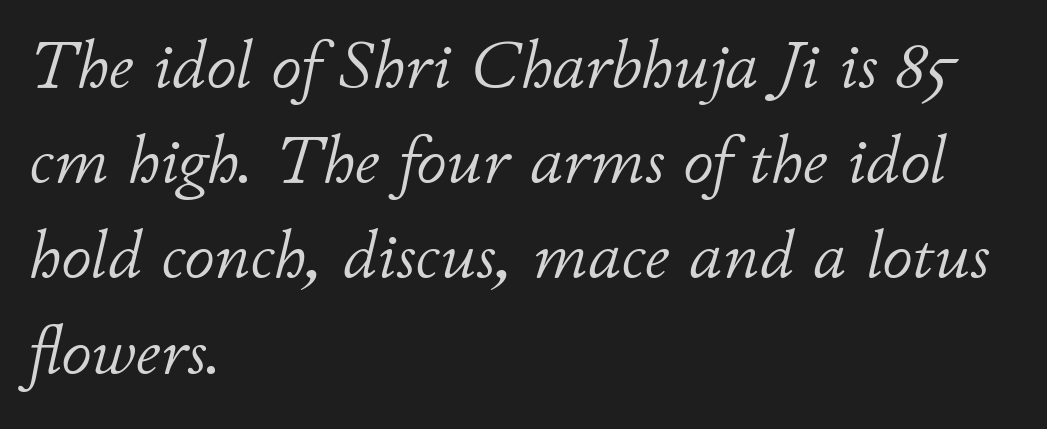
Each letter keeps its own natural width here, so spacing adapts to shape. The rendering uses a moderate line-height, typical for paragraphs. Here the glyphs are tracked normally, forming tight word shapes. The whole block is typeset with a tilt.
